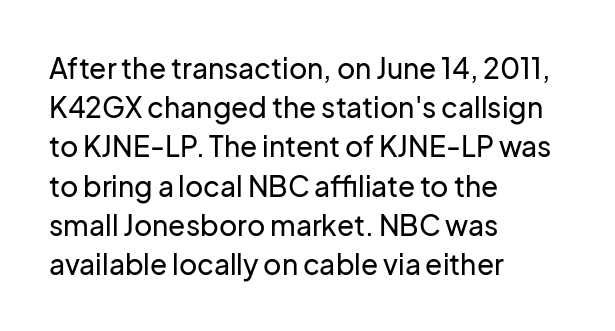
Q: Is the text italic (slanted)? A: No, it is upright.
Q: Is the typeface a serif or a sans-serif typeface? A: Sans-serif.
Q: Is the text underlined? A: No.
Q: How is the paragraph aligned? A: Left-aligned.
Q: Is the spacing between letters normal or unusually wide? A: Normal.
Q: Is the spacing between lines tight, normal or loose? A: Normal.
Q: Width (condensed, normal, or wide)? A: Normal.
Q: Stroke contrast? A: Low.
Q: x-height? A: Medium.
Q: Monospaced? A: No.
